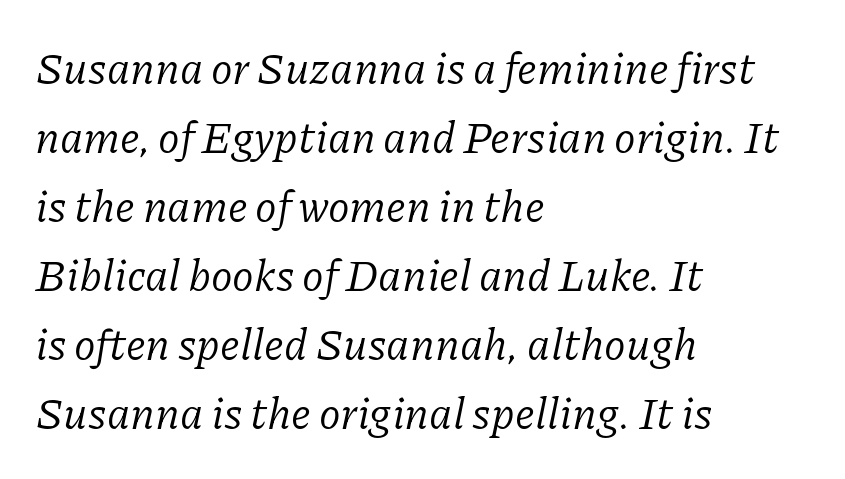
Q: Is the text bold? A: No.
Q: Is the text italic (slanted)? A: Yes, it leans right by about 11 degrees.
Q: Is the typeface a serif or a sans-serif typeface? A: Serif.
Q: Is the text underlined? A: No.
Q: How is the paragraph aligned? A: Left-aligned.
Q: Is the spacing between letters normal or unusually wide? A: Normal.
Q: Is the spacing between lines tight, normal or loose? A: Normal.
Q: Width (condensed, normal, or wide)? A: Normal.
Q: Stroke contrast? A: Low.
Q: x-height? A: Medium.
Q: Monospaced? A: No.
